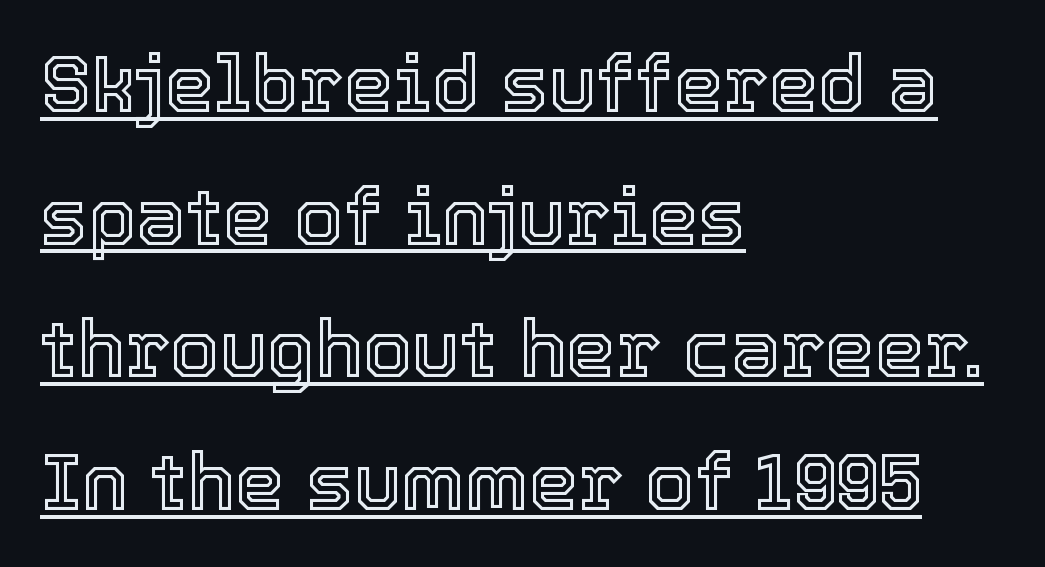
The image shows 79 px text type, upright; set left-aligned, normal line spacing (1.68x), normal letter spacing, underlined; a medium x-height.
